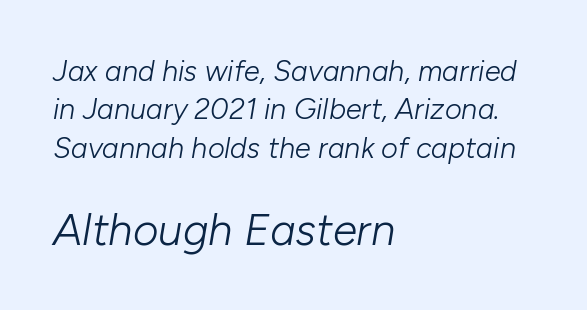
Q: Is the text bold? A: No.
Q: Is the text italic (slanted)? A: Yes, it leans right by about 10 degrees.
Q: Is the text underlined? A: No.
Q: How is the paragraph aligned? A: Left-aligned.
Q: Is the spacing between letters normal or unusually wide? A: Normal.
Q: Is the spacing between lines tight, normal or loose? A: Normal.
Q: Which block of text is set in a larger size, the first (top) or the second (bottom)? A: The second (bottom) one.
Q: Width (condensed, normal, or wide)? A: Normal.
Q: Stroke contrast? A: Low.
Q: x-height? A: Medium.
Q: Monospaced? A: No.
